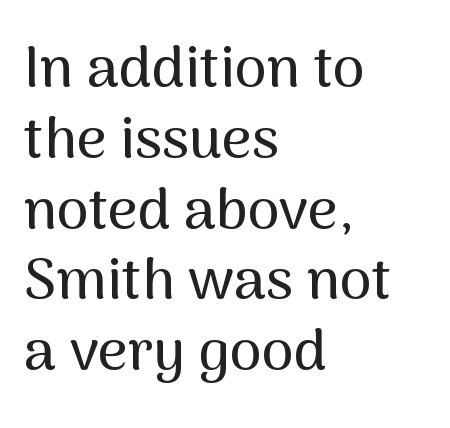
{"serif": "no", "italic": "no", "width": "normal", "stroke_contrast": "medium", "x_height": "medium", "monospaced": "no", "underline": "no", "align": "left", "line_spacing_ratio": 1.22, "letter_spacing": "normal", "letter_spacing_em": 0.0, "glyph_px": 58}
